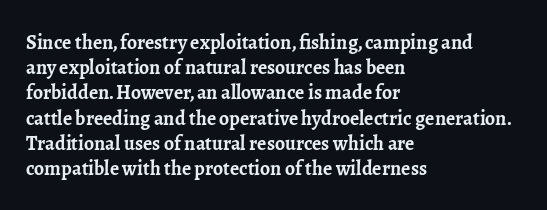
The space directly below the letters is spotless. This rendering uses left alignment, leaving the right contour irregular. The typography opts for an upright posture over an oblique one. Each word holds together tightly as a unit, with standard inter-letter gaps. Pretty heavy lettering here — definitely bold.
